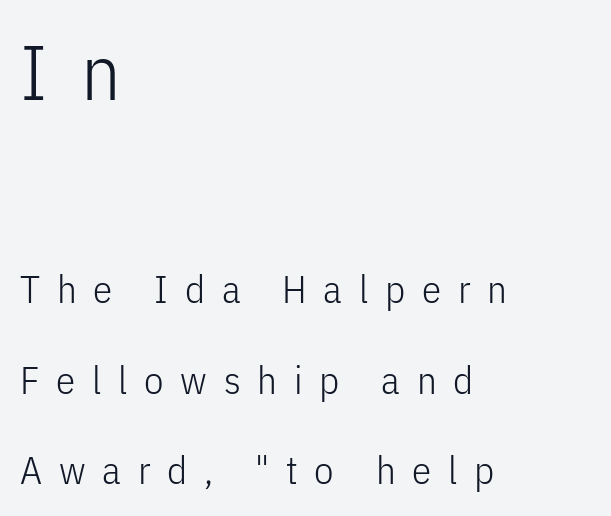
{"serif": "no", "italic": "no", "bold": "no", "weight": "light", "width": "condensed", "stroke_contrast": "low", "x_height": "medium", "monospaced": "no", "underline": "no", "align": "left", "line_spacing": "loose", "line_spacing_ratio": 2.32, "letter_spacing": "wide", "letter_spacing_em": 0.43, "larger_block": "first", "size_ratio": 2.0, "glyph_px": 78}
